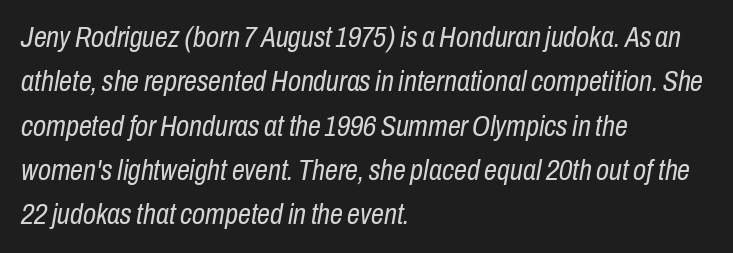
The font is comparable to plain body text, perhaps lighter. Normally led — the rows are evenly, conventionally spaced. The baseline area is clear. There's an unmistakable incline to the writing here.
